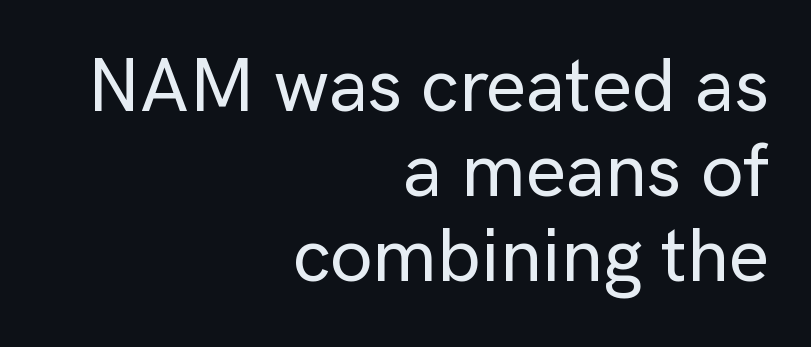
Q: Is the text italic (slanted)? A: No, it is upright.
Q: Is the typeface a serif or a sans-serif typeface? A: Sans-serif.
Q: Is the text underlined? A: No.
Q: How is the paragraph aligned? A: Right-aligned.
Q: Is the spacing between letters normal or unusually wide? A: Normal.
Q: Is the spacing between lines tight, normal or loose? A: Tight.
Q: Width (condensed, normal, or wide)? A: Normal.
Q: Stroke contrast? A: Low.
Q: x-height? A: Medium.
Q: Monospaced? A: No.
